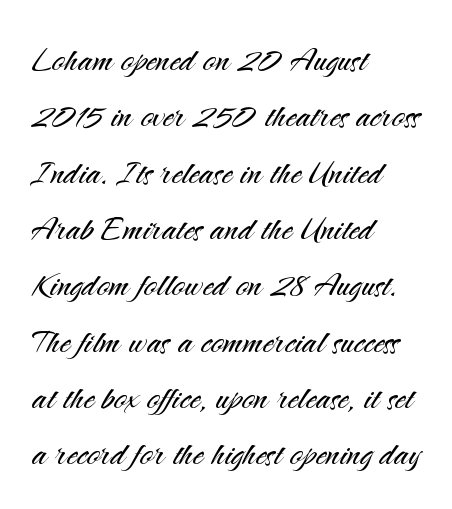
Is there much room between lines? A standard amount, neither cramped nor airy. In terms of letterform style, serifs are entirely absent. Clear beneath every line of the passage. Caption: multi-line text, flush left, ragged right. Inter-character spacing is left at the font's built-in metrics.
